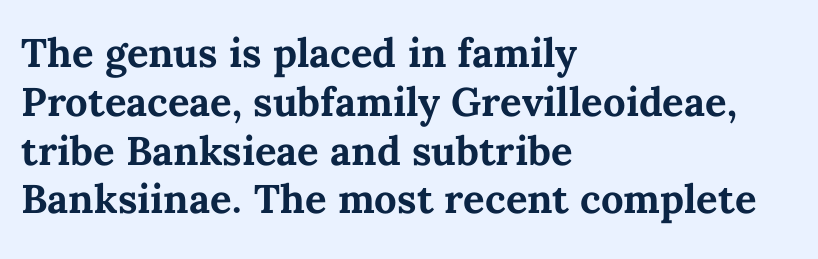
Q: Is the text bold? A: Yes.
Q: Is the text italic (slanted)? A: No, it is upright.
Q: Is the text underlined? A: No.
Q: How is the paragraph aligned? A: Left-aligned.
Q: Is the spacing between letters normal or unusually wide? A: Normal.
Q: Width (condensed, normal, or wide)? A: Normal.
Q: Stroke contrast? A: Medium.
Q: x-height? A: Medium.
Q: Monospaced? A: No.
